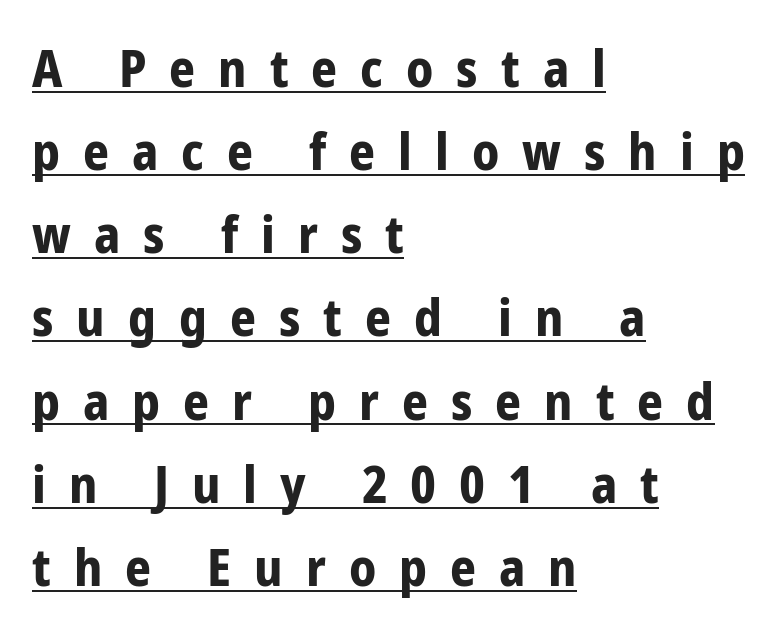
The letters stand straight up with perfectly vertical stems. Honestly, the row spacing looks completely unremarkable. Quick note: underline on. Short and long lines alike share a common starting point at left.
